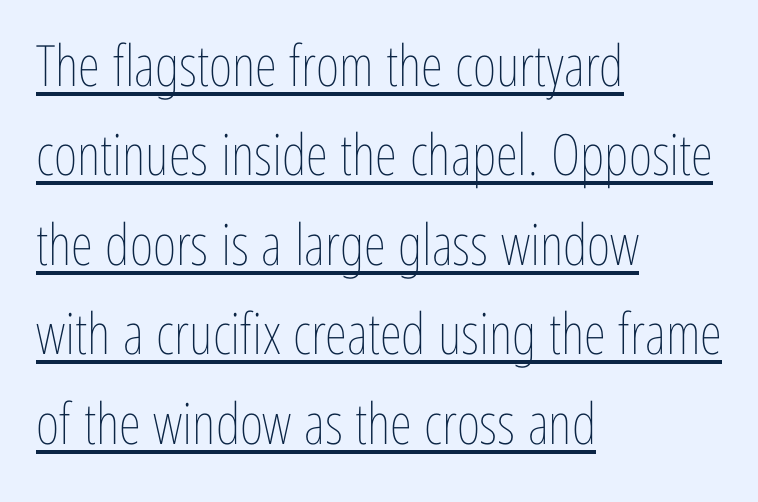
Vertically, the passage feels balanced, rows spaced as you'd expect. Underlined type. The specimen reads as upright at a glance. Is the stroke heavy? The answer is a plain regular-or-lighter.
